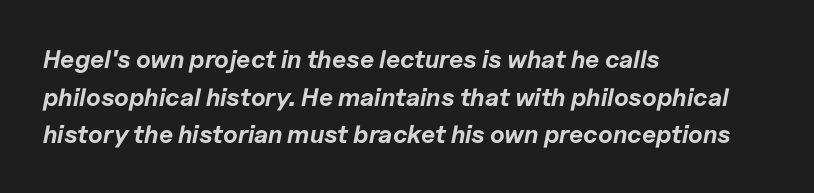
Every character sits at an angle, as italics do. Left-aligned paragraph, ragged on the right. How are the letters spaced? Ordinarily, with no added tracking. The space directly below the letters is spotless. Reading down the column, the eye jumps a familiar distance to each next line.
